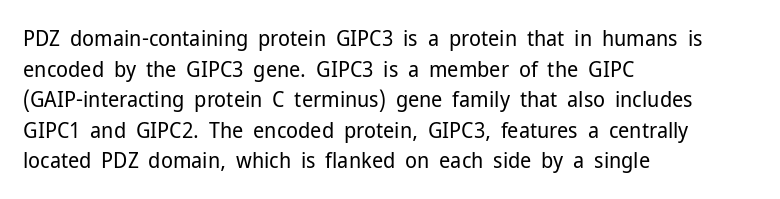
{"italic": "no", "bold": "no", "underline": "no", "align": "left", "line_spacing": "normal", "line_spacing_ratio": 1.39, "letter_spacing": "normal", "letter_spacing_em": 0.0, "glyph_px": 22}
